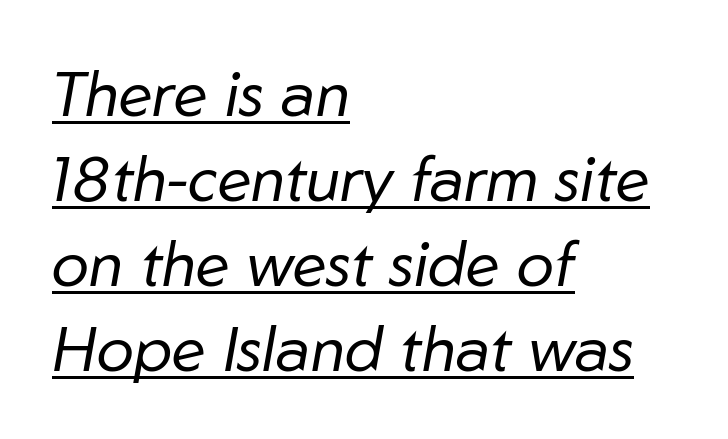
{"italic": "yes", "lean": "right", "slant_degrees": 10, "bold": "no", "weight": "regular", "width": "normal", "stroke_contrast": "low", "x_height": "medium", "monospaced": "no", "underline": "yes", "align": "left", "line_spacing": "normal", "line_spacing_ratio": 1.35, "letter_spacing": "normal", "letter_spacing_em": 0.0, "glyph_px": 63}
